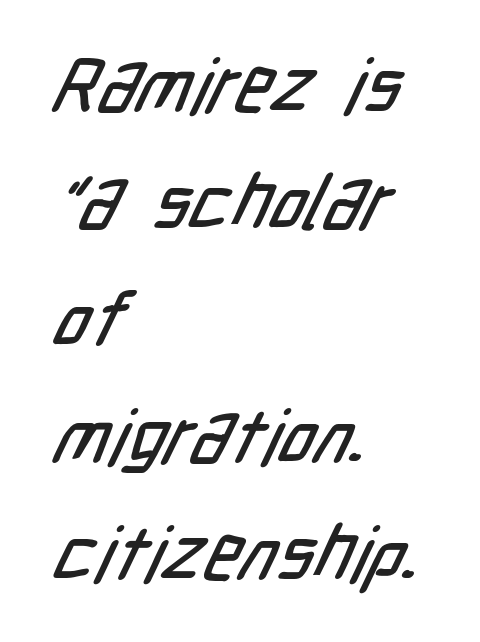
The typeface chosen for these lines omits serifs. The words here are not underlined. What's the leading like? Ordinary, nothing unusual. A student would call this left alignment; a typographer would say flush left, rag right. Each letter keeps its own natural width here, so spacing adapts to shape. Tracking value appears to be zero — textbook default spacing.
